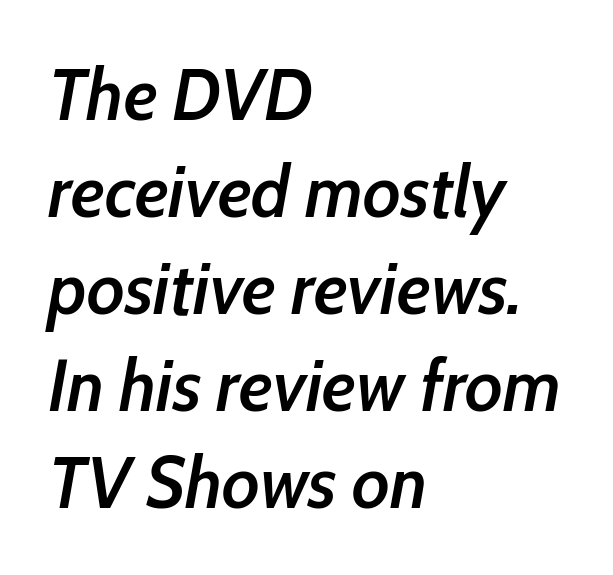
{"italic": "yes", "lean": "right", "slant_degrees": 10, "bold": "semi", "weight": "semibold", "width": "condensed", "stroke_contrast": "low", "x_height": "medium", "monospaced": "no", "underline": "no", "align": "left", "line_spacing": "normal", "line_spacing_ratio": 1.31, "letter_spacing": "normal", "letter_spacing_em": 0.0, "glyph_px": 74}
